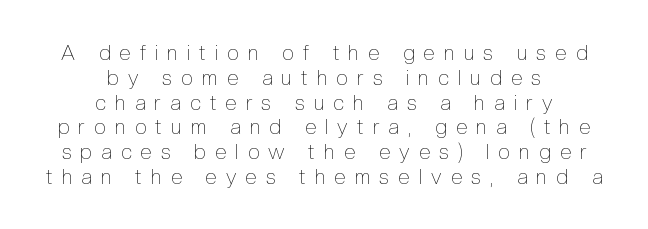
Q: Is the text bold? A: No.
Q: Is the text italic (slanted)? A: No, it is upright.
Q: Is the text underlined? A: No.
Q: How is the paragraph aligned? A: Centered.
Q: Is the spacing between letters normal or unusually wide? A: Unusually wide.
